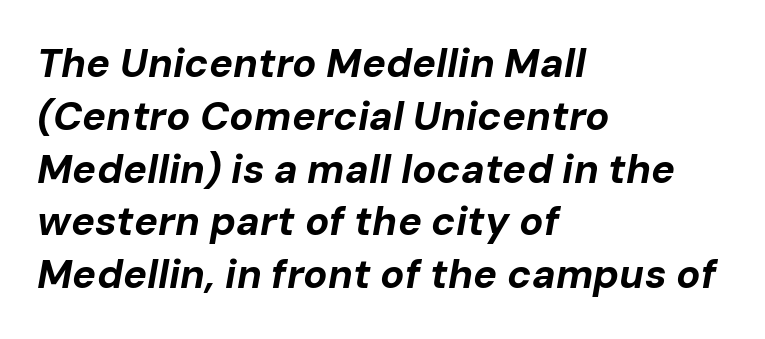
Q: Is the text bold? A: Yes.
Q: Is the text italic (slanted)? A: Yes, it leans right by about 10 degrees.
Q: Is the text underlined? A: No.
Q: How is the paragraph aligned? A: Left-aligned.
Q: Is the spacing between letters normal or unusually wide? A: Normal.
Q: Is the spacing between lines tight, normal or loose? A: Normal.
Q: Width (condensed, normal, or wide)? A: Normal.
Q: Stroke contrast? A: Low.
Q: x-height? A: Medium.
Q: Monospaced? A: No.
